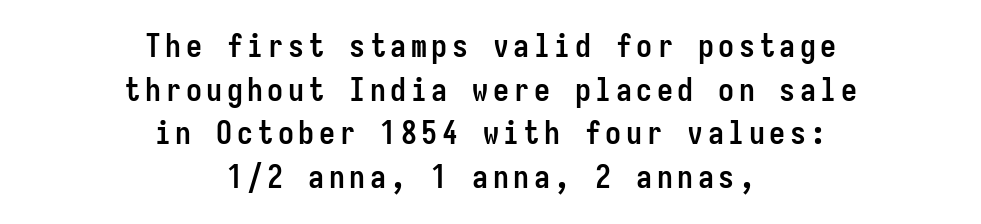
A typesetter would call this monospace, since all characters share one set width. Glance below the letters and you will spot only blank space. Quick note: interline space is typical. This sample uses a sans-serif face. The font is running at its bold setting. Posture: vertical.
